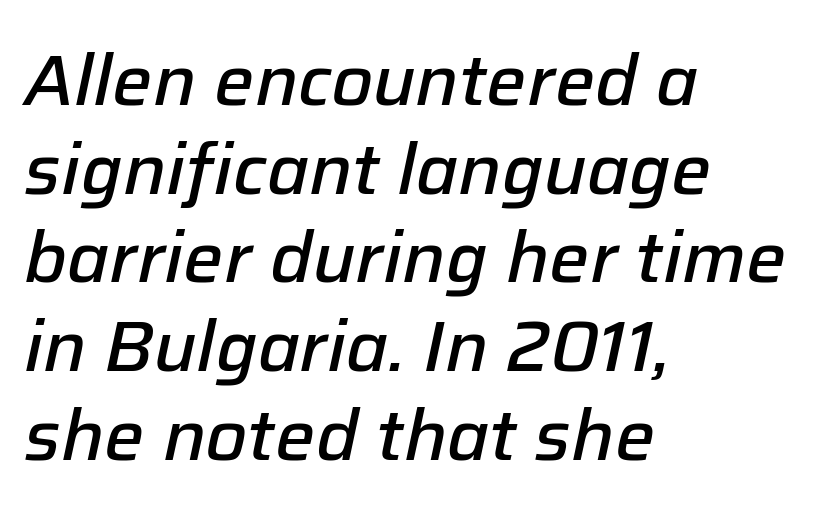
Summary of vertical rhythm: regular, with standard interline spacing. Looks like regular typesetting: each glyph gets only the width it needs. The passage shown leans; its letterforms are oblique. Bold? Not quite — semibold, heavier than regular but stopping short. Each line starts at the same left margin while the right side varies.
